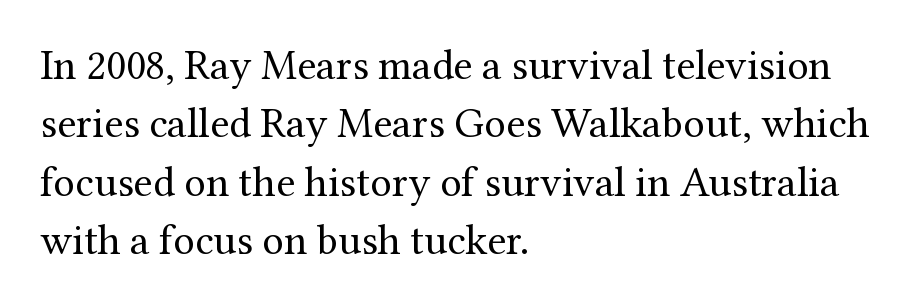
The image shows 43 px regular-weight serif type, upright; set left-aligned, normal line spacing (1.36x), normal letter spacing, not underlined; medium stroke contrast and a medium x-height.
